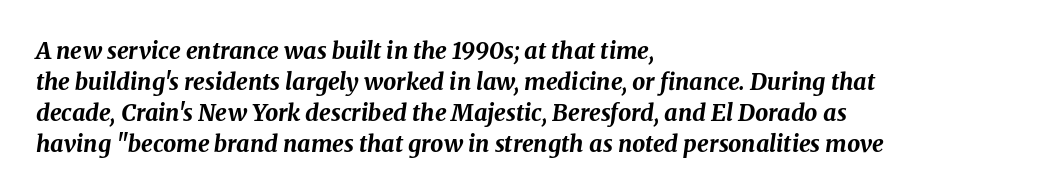
{"italic": "yes", "lean": "right", "slant_degrees": 8, "bold": "yes", "underline": "no", "align": "left", "line_spacing": "normal", "line_spacing_ratio": 1.35, "letter_spacing": "normal", "letter_spacing_em": 0.0, "glyph_px": 23}
